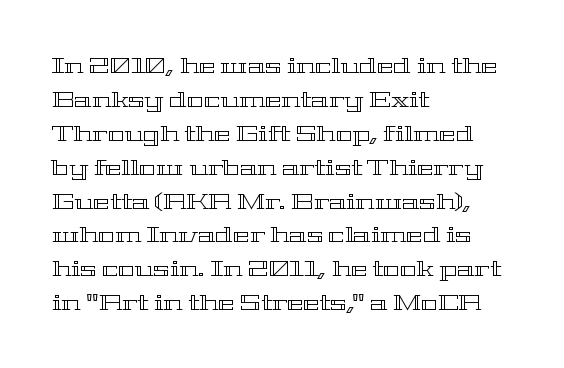
{"italic": "no", "underline": "no", "align": "left", "line_spacing": "normal", "line_spacing_ratio": 1.54, "letter_spacing": "normal", "letter_spacing_em": 0.0, "glyph_px": 22}
